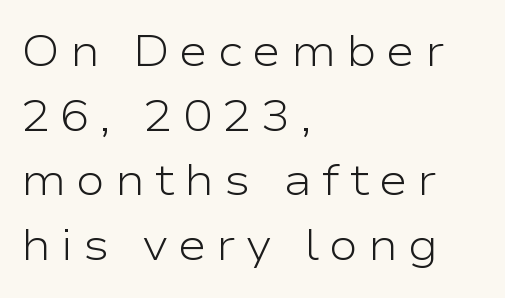
Q: Is the text bold? A: No.
Q: Is the text italic (slanted)? A: No, it is upright.
Q: Is the typeface a serif or a sans-serif typeface? A: Sans-serif.
Q: Is the text underlined? A: No.
Q: How is the paragraph aligned? A: Left-aligned.
Q: Is the spacing between letters normal or unusually wide? A: Unusually wide.
Q: Is the spacing between lines tight, normal or loose? A: Normal.
Q: Width (condensed, normal, or wide)? A: Wide.
Q: Stroke contrast? A: Low.
Q: x-height? A: Medium.
Q: Monospaced? A: No.
